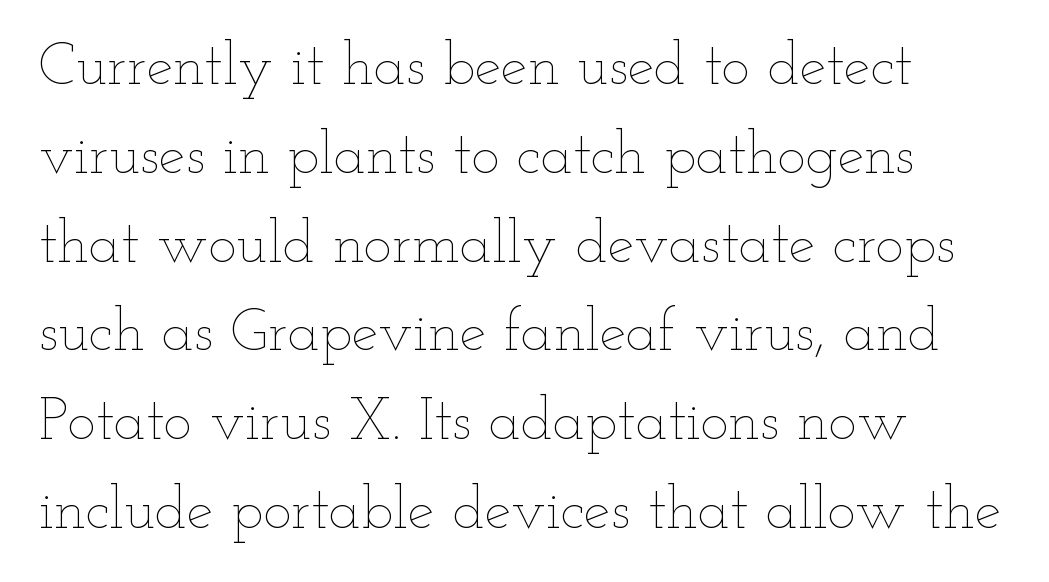
The type is set solid horizontally, with unmodified tracking. Quick note: interline space is typical. The baseline area is clear. In CSS terms this would be text-align: left. Character widths vary here, with narrow letters taking less room than wide ones. The cut favours lightness, reaching ordinary text weight at its darkest.
